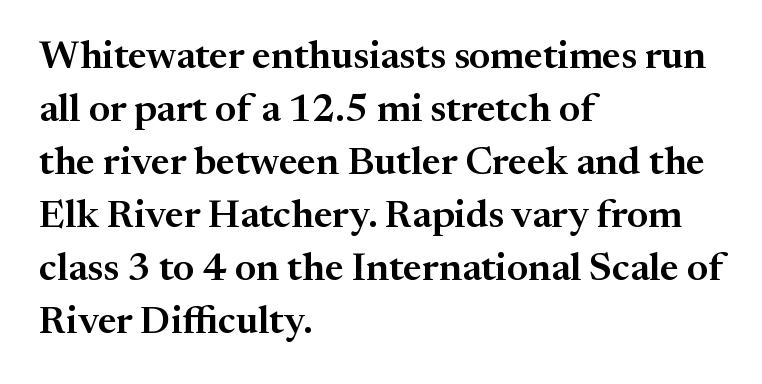
{"serif": "yes", "italic": "no", "width": "normal", "stroke_contrast": "medium", "x_height": "medium", "monospaced": "no", "underline": "no", "align": "left", "line_spacing": "normal", "line_spacing_ratio": 1.36, "letter_spacing": "normal", "letter_spacing_em": 0.0, "glyph_px": 39}
